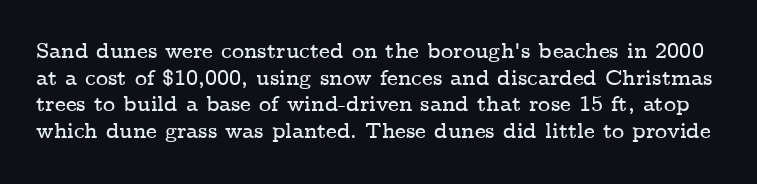
One glance says typical: line gaps are just what's usual. Honestly, the letter spacing is just normal — you wouldn't notice it. Posture: straight, roman, zero tilt. The zone under the glyphs is completely vacant.
